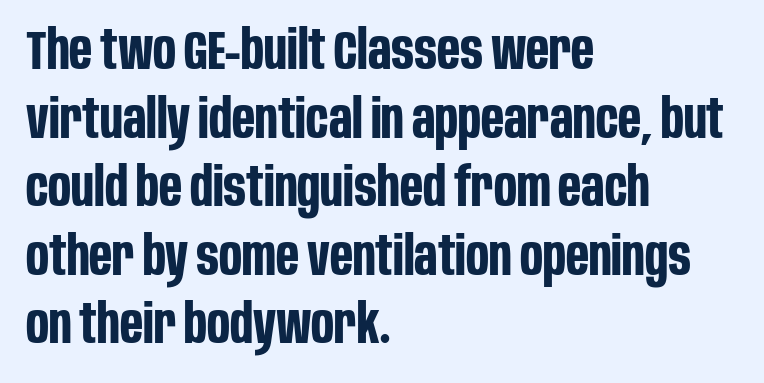
Is there much room between lines? A standard amount, neither cramped nor airy. Teacher's note: observe the even left margin — that is flush-left alignment. Rule under the text: the space is simply empty. Every character sits straight up, as roman type does.
